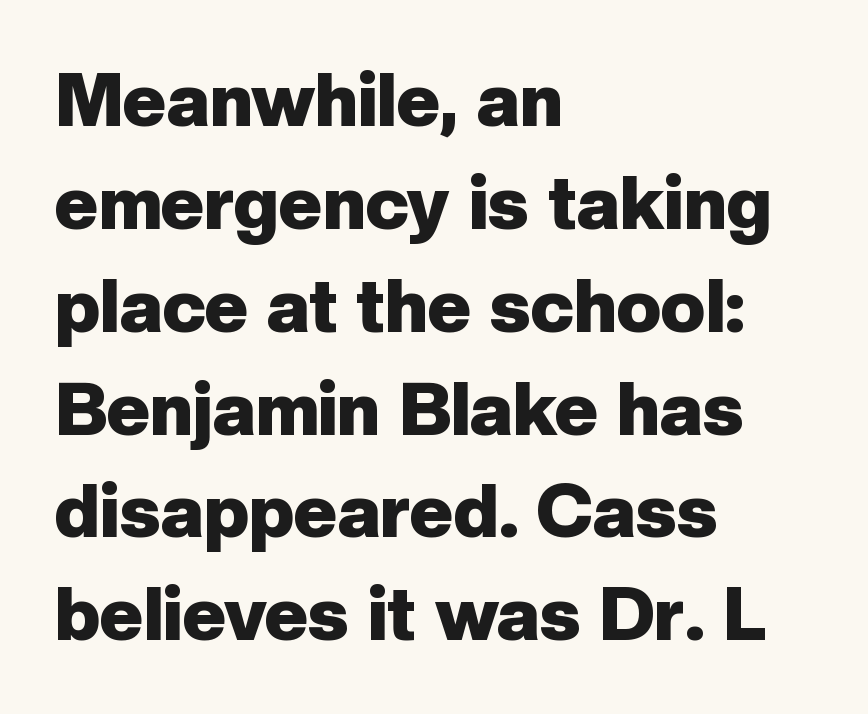
Q: Is the text bold? A: Yes.
Q: Is the text italic (slanted)? A: No, it is upright.
Q: Is the typeface a serif or a sans-serif typeface? A: Sans-serif.
Q: Is the text underlined? A: No.
Q: How is the paragraph aligned? A: Left-aligned.
Q: Is the spacing between letters normal or unusually wide? A: Normal.
Q: Is the spacing between lines tight, normal or loose? A: Normal.
Q: Width (condensed, normal, or wide)? A: Normal.
Q: Stroke contrast? A: Low.
Q: x-height? A: Medium.
Q: Monospaced? A: No.
